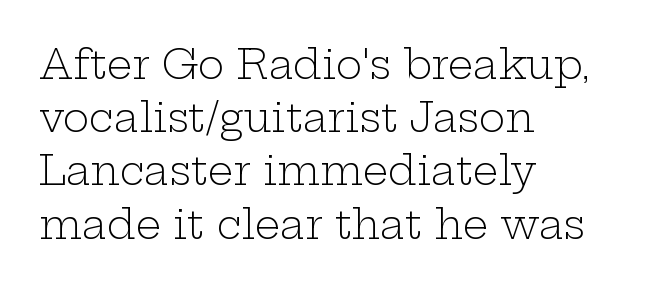
Q: Is the text bold? A: No.
Q: Is the text italic (slanted)? A: No, it is upright.
Q: Is the typeface a serif or a sans-serif typeface? A: Serif.
Q: Is the text underlined? A: No.
Q: How is the paragraph aligned? A: Left-aligned.
Q: Is the spacing between letters normal or unusually wide? A: Normal.
Q: Is the spacing between lines tight, normal or loose? A: Normal.
Q: Width (condensed, normal, or wide)? A: Wide.
Q: Stroke contrast? A: Low.
Q: x-height? A: Medium.
Q: Monospaced? A: No.
